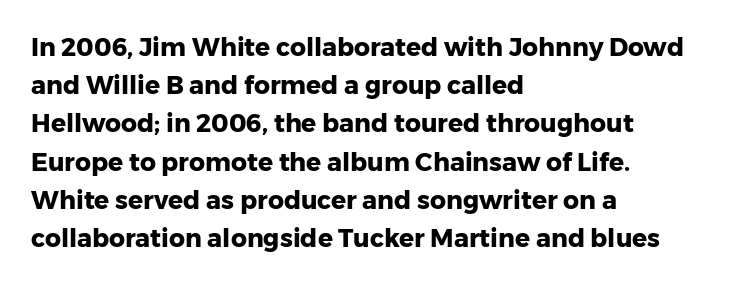
Q: Is the text bold? A: Yes.
Q: Is the text italic (slanted)? A: No, it is upright.
Q: Is the text underlined? A: No.
Q: How is the paragraph aligned? A: Left-aligned.
Q: Is the spacing between letters normal or unusually wide? A: Normal.
Q: Is the spacing between lines tight, normal or loose? A: Normal.
